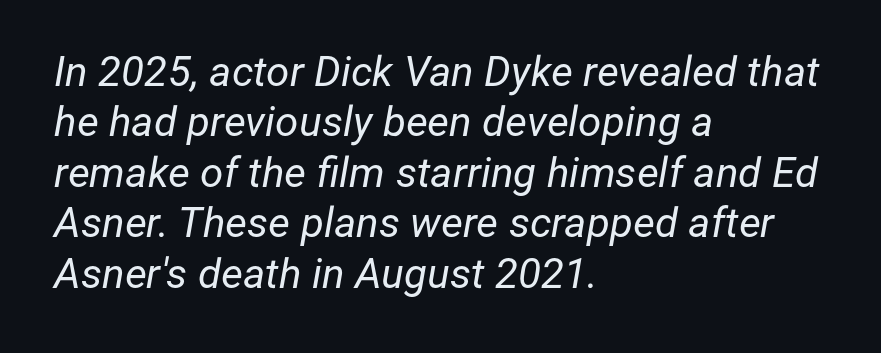
Q: Is the text bold? A: No.
Q: Is the text italic (slanted)? A: Yes, it leans right by about 12 degrees.
Q: Is the text underlined? A: No.
Q: How is the paragraph aligned? A: Left-aligned.
Q: Is the spacing between letters normal or unusually wide? A: Normal.
Q: Width (condensed, normal, or wide)? A: Normal.
Q: Stroke contrast? A: Low.
Q: x-height? A: Medium.
Q: Monospaced? A: No.
